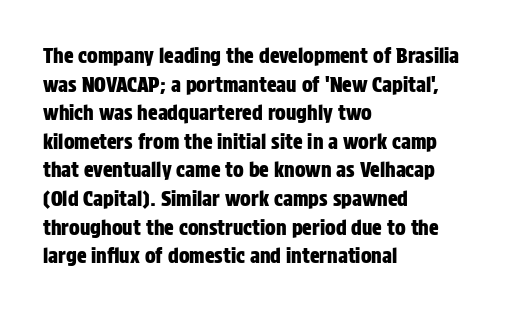
{"italic": "no", "underline": "no", "align": "left", "line_spacing": "normal", "line_spacing_ratio": 1.43, "letter_spacing": "normal", "letter_spacing_em": 0.0, "glyph_px": 20}
